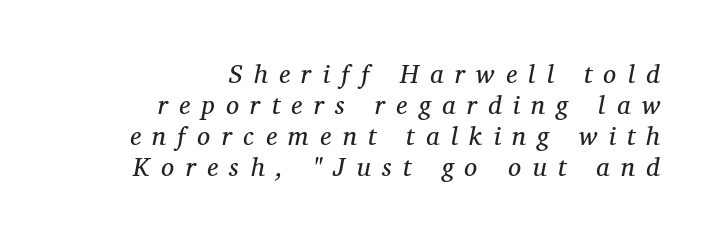
Q: Is the text bold? A: No.
Q: Is the text italic (slanted)? A: Yes, it leans right by about 11 degrees.
Q: Is the text underlined? A: No.
Q: How is the paragraph aligned? A: Right-aligned.
Q: Is the spacing between letters normal or unusually wide? A: Unusually wide.
